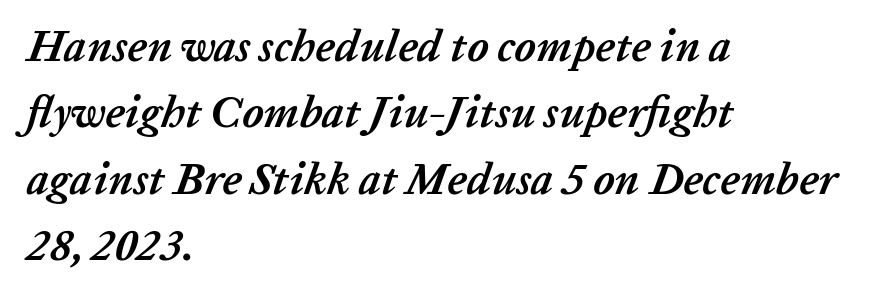
Q: Is the text bold? A: Yes.
Q: Is the text italic (slanted)? A: Yes, it leans right by about 20 degrees.
Q: Is the text underlined? A: No.
Q: How is the paragraph aligned? A: Left-aligned.
Q: Is the spacing between letters normal or unusually wide? A: Normal.
Q: Is the spacing between lines tight, normal or loose? A: Normal.
Q: Width (condensed, normal, or wide)? A: Normal.
Q: Stroke contrast? A: Low.
Q: x-height? A: Medium.
Q: Monospaced? A: No.
